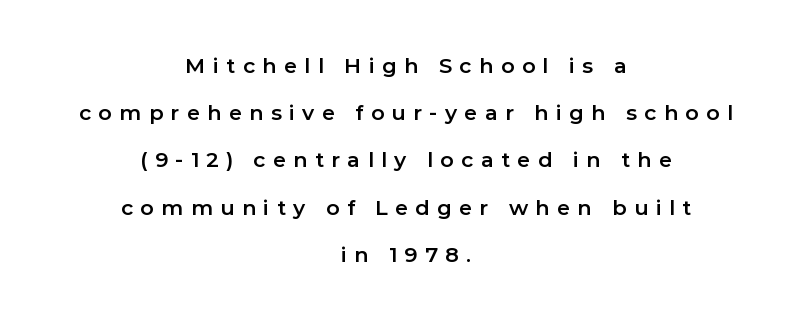
The image shows 21 px text type, upright; set centered, loose line spacing (2.25x), unusually wide letter spacing (+0.35 em), not underlined.
